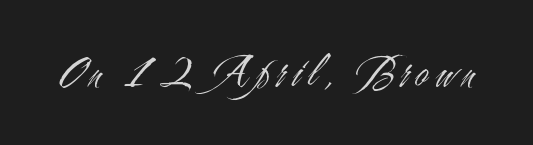
{"serif": "no", "bold": "no", "weight": "light", "width": "condensed", "stroke_contrast": "medium", "x_height": "small", "monospaced": "no", "underline": "no", "glyph_px": 46}
